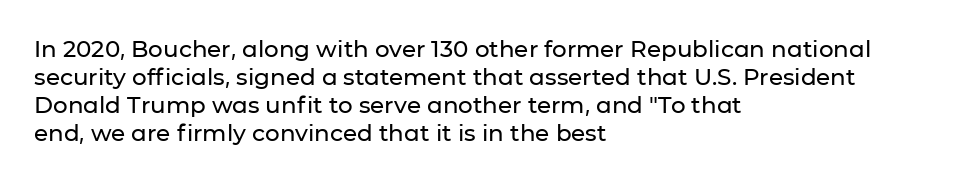
The image shows 23 px text type, upright; set left-aligned, line spacing 1.22x, normal letter spacing, not underlined.
